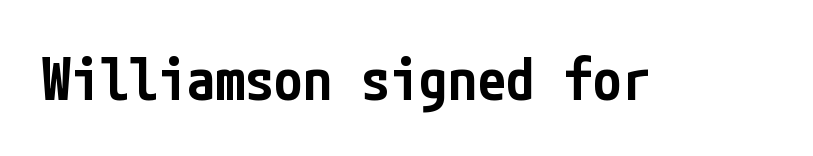
{"serif": "no", "italic": "no", "bold": "semi", "weight": "semibold", "width": "condensed", "stroke_contrast": "low", "x_height": "medium", "underline": "no", "letter_spacing": "normal", "letter_spacing_em": 0.0, "glyph_px": 58}
